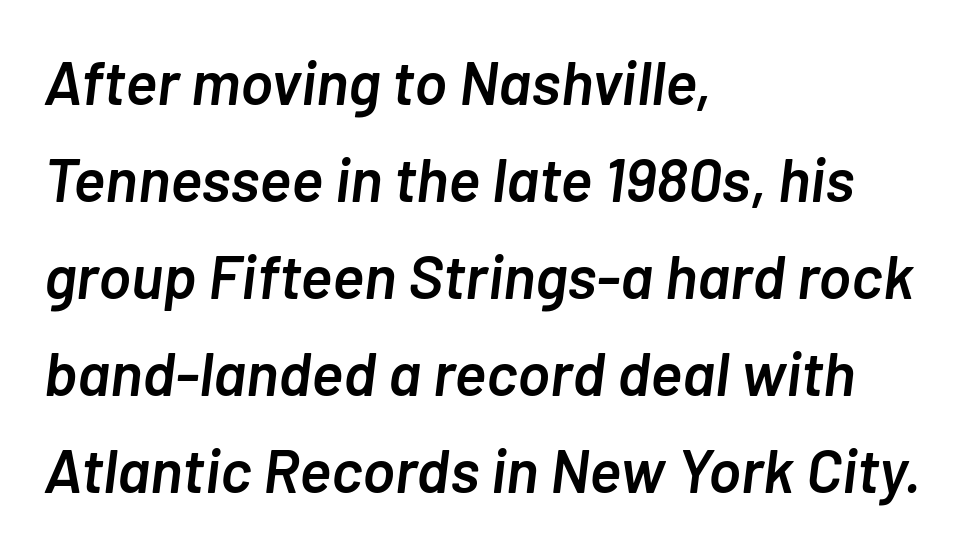
{"italic": "yes", "lean": "right", "slant_degrees": 7, "bold": "semi", "weight": "semibold", "width": "normal", "stroke_contrast": "low", "x_height": "medium", "monospaced": "no", "underline": "no", "align": "left", "line_spacing": "normal", "line_spacing_ratio": 1.59, "letter_spacing": "normal", "letter_spacing_em": 0.0, "glyph_px": 61}
